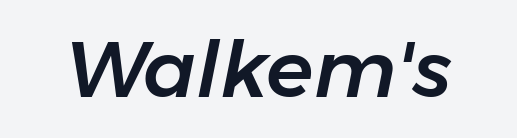
Q: Is the text italic (slanted)? A: Yes, it leans right by about 11 degrees.
Q: Is the text underlined? A: No.
Q: Is the spacing between letters normal or unusually wide? A: Normal.
Q: Width (condensed, normal, or wide)? A: Normal.
Q: Stroke contrast? A: Low.
Q: x-height? A: Medium.
Q: Monospaced? A: No.
